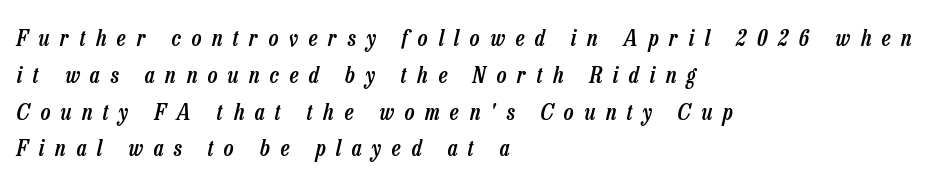
The image shows 23 px text type, italic (leaning right); set left-aligned, normal line spacing (1.6x), unusually wide letter spacing (+0.47 em), not underlined.
